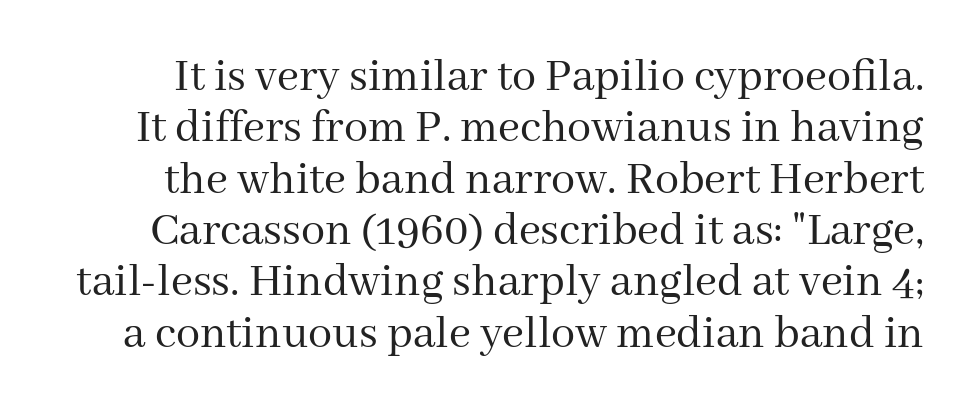
Tall strokes in this sample are plumb rather than angled. Note the varied advance widths — an 'i' is clearly narrower than an 'm'. A serif font was chosen for this passage. The designer dialed line spacing down below the default.
